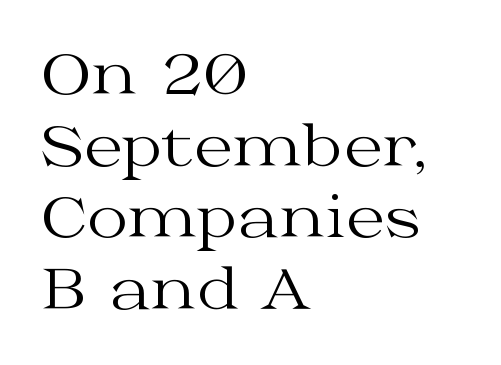
{"serif": "yes", "italic": "no", "bold": "no", "weight": "regular", "width": "wide", "stroke_contrast": "medium", "x_height": "medium", "monospaced": "no", "underline": "no", "align": "left", "line_spacing": "normal", "line_spacing_ratio": 1.28, "letter_spacing": "normal", "letter_spacing_em": 0.0, "glyph_px": 56}
